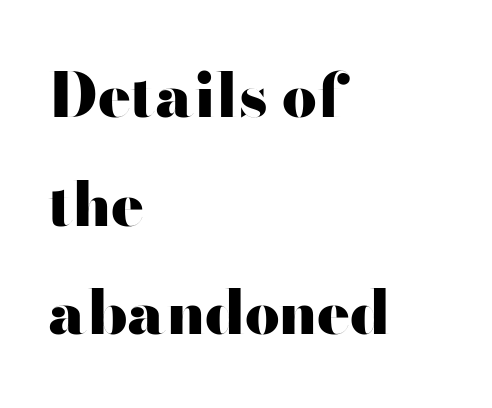
Q: Is the text bold? A: Yes.
Q: Is the text italic (slanted)? A: No, it is upright.
Q: Is the typeface a serif or a sans-serif typeface? A: Serif.
Q: Is the text underlined? A: No.
Q: How is the paragraph aligned? A: Left-aligned.
Q: Is the spacing between letters normal or unusually wide? A: Normal.
Q: Width (condensed, normal, or wide)? A: Wide.
Q: Stroke contrast? A: High.
Q: x-height? A: Small.
Q: Monospaced? A: No.
